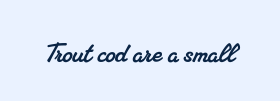
Looks like regular typesetting: each glyph gets only the width it needs. Tracking value appears to be zero — textbook default spacing. The gap between lines stays unmarked. These lines are composed in type with serifs.
